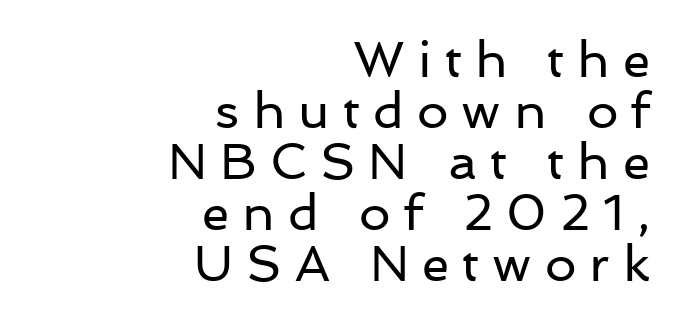
Q: Is the text bold? A: No.
Q: Is the text italic (slanted)? A: No, it is upright.
Q: Is the typeface a serif or a sans-serif typeface? A: Sans-serif.
Q: Is the text underlined? A: No.
Q: How is the paragraph aligned? A: Right-aligned.
Q: Is the spacing between letters normal or unusually wide? A: Unusually wide.
Q: Is the spacing between lines tight, normal or loose? A: Tight.
Q: Width (condensed, normal, or wide)? A: Normal.
Q: Stroke contrast? A: Low.
Q: x-height? A: Medium.
Q: Monospaced? A: No.
